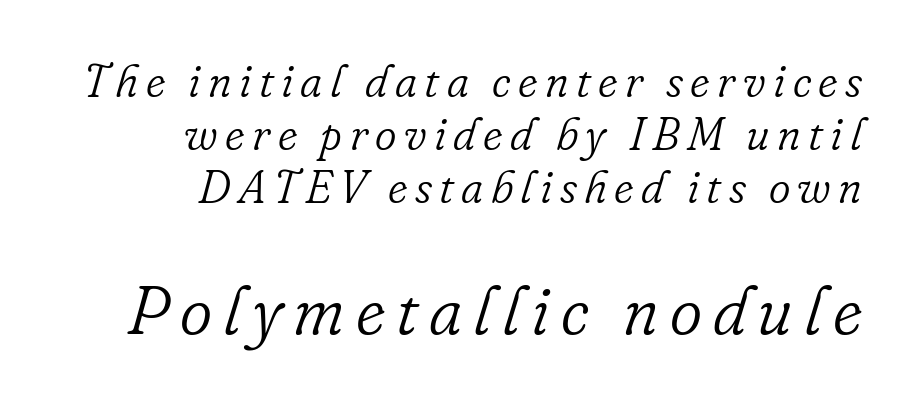
The image shows 69 px light serif type, italic (leaning right); set right-aligned, tight line spacing (1.15x), not underlined; the second (bottom) block is 1.5x larger; low stroke contrast and a small x-height.
